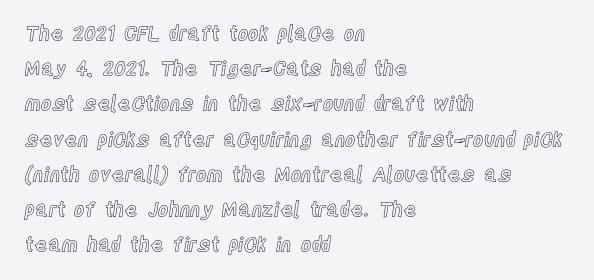
Decoration check: the copy has no underline. What stands out about the letter spacing? Nothing — it is the standard amount. The setting favours the left margin, as ordinary paragraphs usually do.
